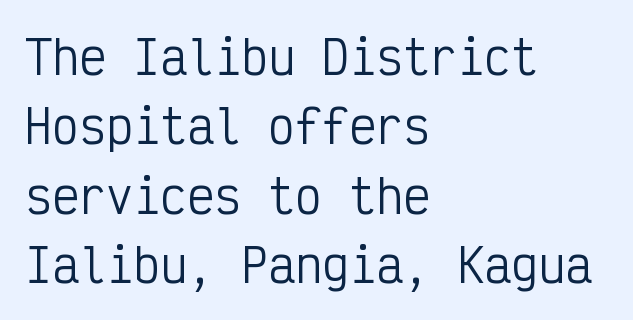
The image shows 45 px regular-weight, condensed sans-serif type, upright, monospaced; set left-aligned, normal line spacing (1.54x), normal letter spacing, not underlined; low stroke contrast and a medium x-height.
